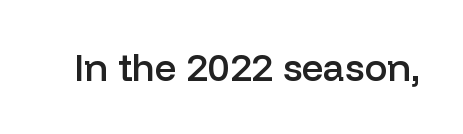
{"serif": "no", "italic": "no", "bold": "semi", "weight": "semibold", "width": "normal", "stroke_contrast": "low", "x_height": "medium", "monospaced": "no", "underline": "no", "letter_spacing": "normal", "letter_spacing_em": 0.0, "glyph_px": 38}
